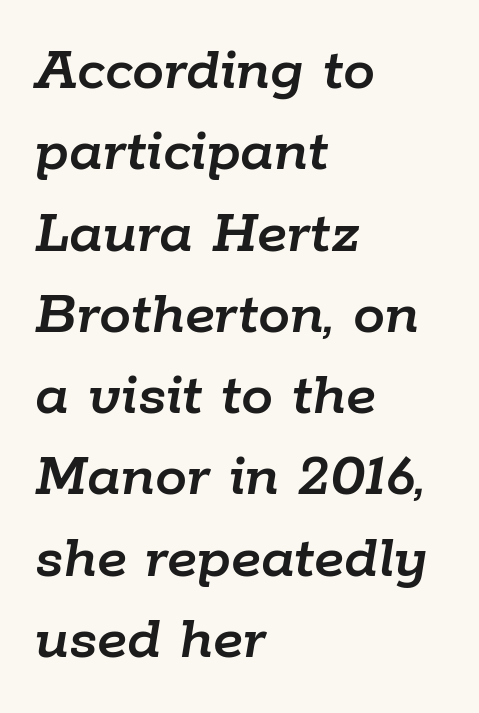
Nothing unusual about the tracking: characters are spaced as the font intends. Character widths vary here, with narrow letters taking less room than wide ones. If you drew a ruler down the left edge, every line would touch it. Quick note: interline space is typical. Anything drawn beneath the words? Only blank space.
